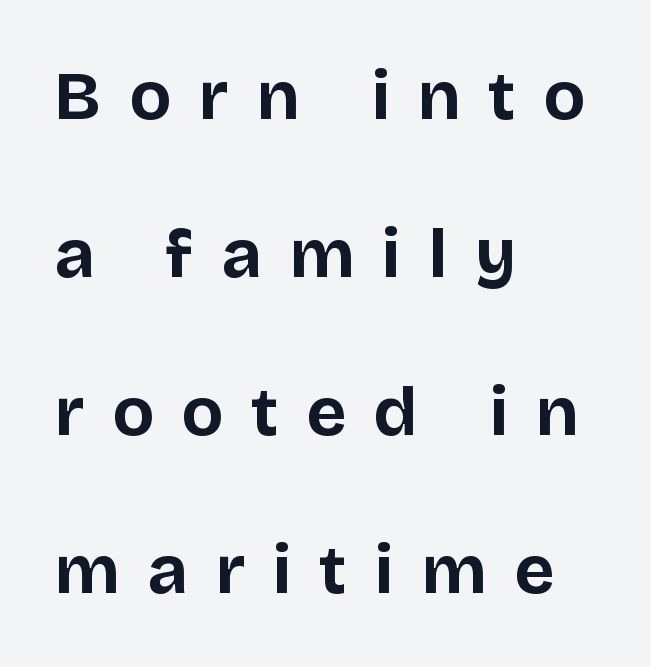
Q: Is the text bold? A: Yes.
Q: Is the text italic (slanted)? A: No, it is upright.
Q: Is the typeface a serif or a sans-serif typeface? A: Sans-serif.
Q: Is the text underlined? A: No.
Q: How is the paragraph aligned? A: Left-aligned.
Q: Is the spacing between letters normal or unusually wide? A: Unusually wide.
Q: Is the spacing between lines tight, normal or loose? A: Loose.
Q: Width (condensed, normal, or wide)? A: Normal.
Q: Stroke contrast? A: Low.
Q: x-height? A: Large.
Q: Monospaced? A: No.
